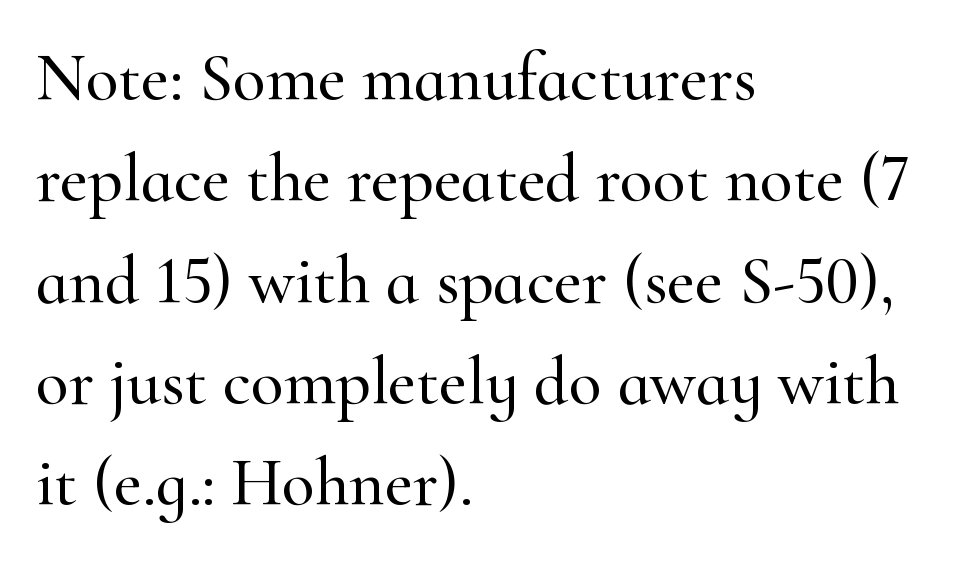
The image shows 68 px serif type, upright; set left-aligned, normal line spacing (1.49x), normal letter spacing, not underlined; high stroke contrast and a small x-height.
